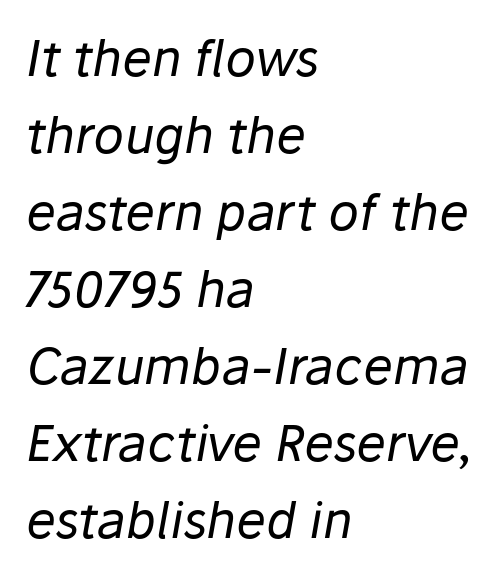
The image shows 50 px regular-weight type, italic (leaning right); set left-aligned, normal line spacing (1.54x), normal letter spacing, not underlined; low stroke contrast and a medium x-height.
